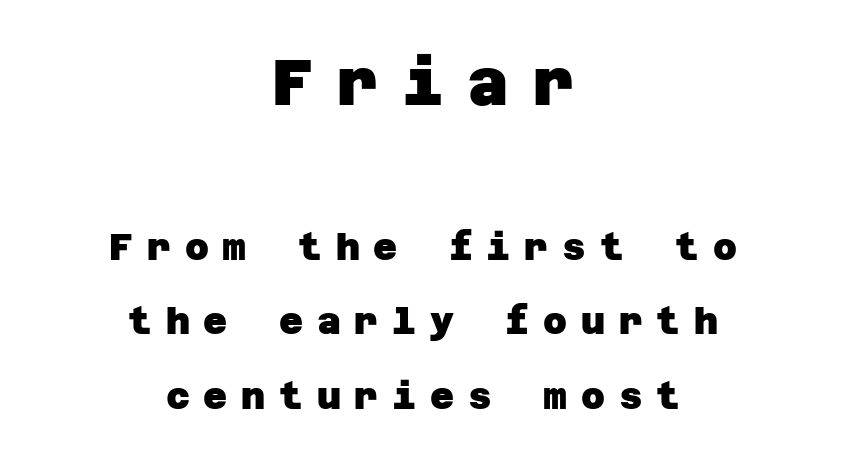
The image shows 64 px heavy sans-serif type; set centered, loose line spacing (2.01x), unusually wide letter spacing (+0.37 em), not underlined; the first (top) block is 1.73x larger; low stroke contrast and a large x-height.
